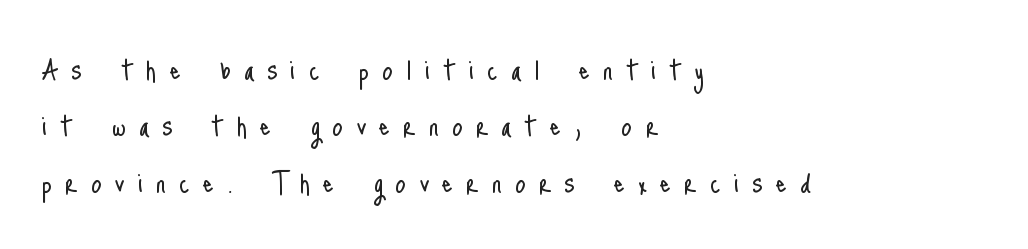
The image shows 34 px light, condensed sans-serif type, upright; set left-aligned, normal line spacing (1.66x), unusually wide letter spacing (+0.39 em), not underlined; low stroke contrast and a small x-height.
